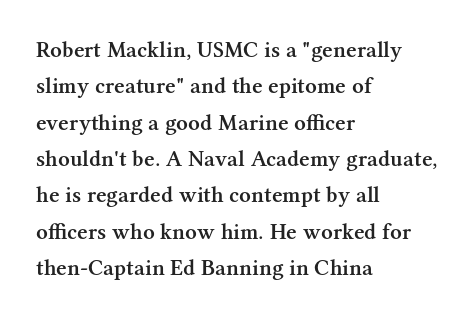
The image shows 23 px text type, upright; set left-aligned, normal line spacing (1.58x), normal letter spacing, not underlined.
